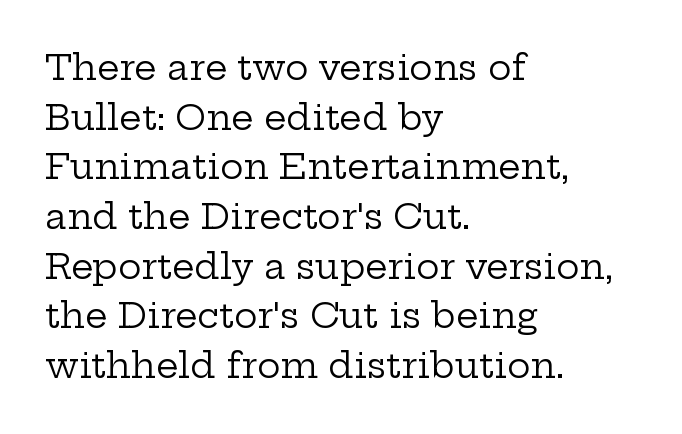
The image shows 35 px regular-weight, wide serif type, upright; set left-aligned, normal line spacing (1.42x), normal letter spacing, not underlined; low stroke contrast and a medium x-height.
